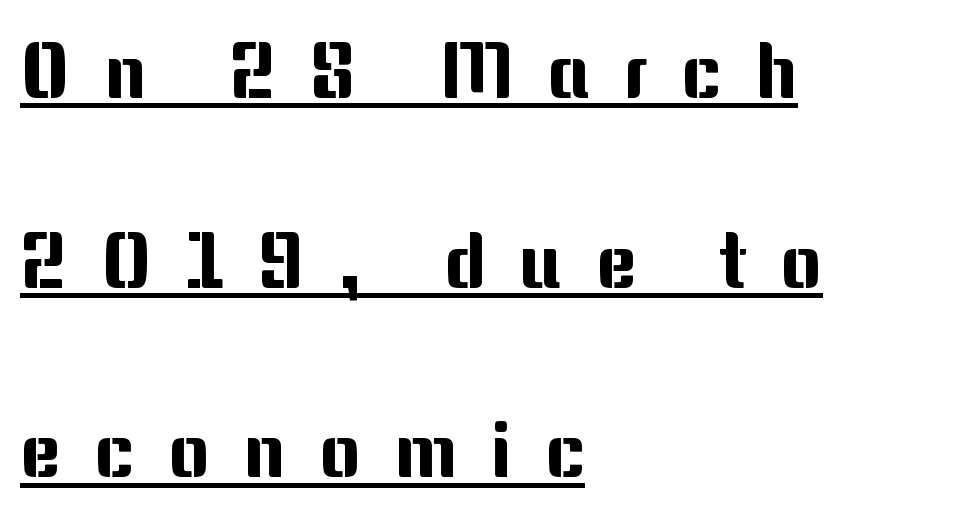
This is roman type, the default non-slanted kind. The ragged edge is on the right, which tells us the setting is flush left. Each new line begins a long way beneath the previous one. What stands out about the letter spacing? Its width — letters are far apart.
